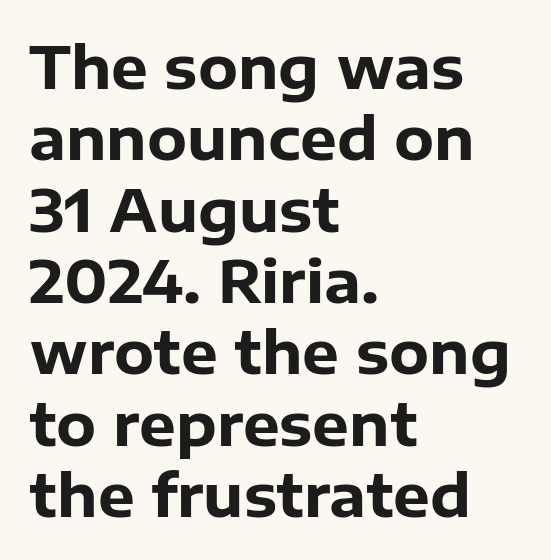
{"serif": "no", "italic": "no", "bold": "yes", "weight": "heavy", "width": "normal", "stroke_contrast": "low", "x_height": "medium", "monospaced": "no", "underline": "no", "align": "left", "line_spacing_ratio": 1.23, "letter_spacing": "normal", "letter_spacing_em": 0.0, "glyph_px": 58}
